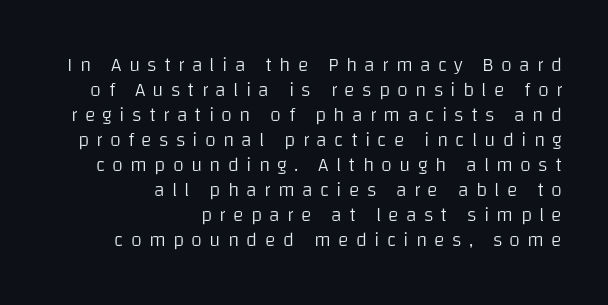
Q: Is the text bold? A: No.
Q: Is the text italic (slanted)? A: No, it is upright.
Q: Is the text underlined? A: No.
Q: How is the paragraph aligned? A: Right-aligned.
Q: Is the spacing between letters normal or unusually wide? A: Unusually wide.
Q: Is the spacing between lines tight, normal or loose? A: Normal.
